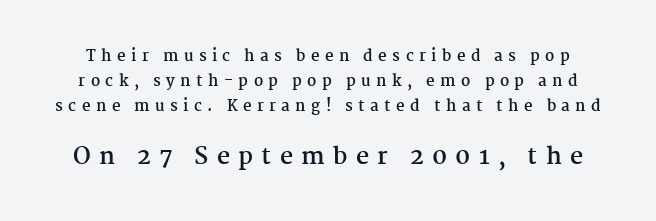
Q: Is the text bold? A: Yes.
Q: Is the text italic (slanted)? A: No, it is upright.
Q: Is the text underlined? A: No.
Q: Is the spacing between letters normal or unusually wide? A: Unusually wide.
Q: Is the spacing between lines tight, normal or loose? A: Normal.
Q: Which block of text is set in a larger size, the first (top) or the second (bottom)? A: The second (bottom) one.
